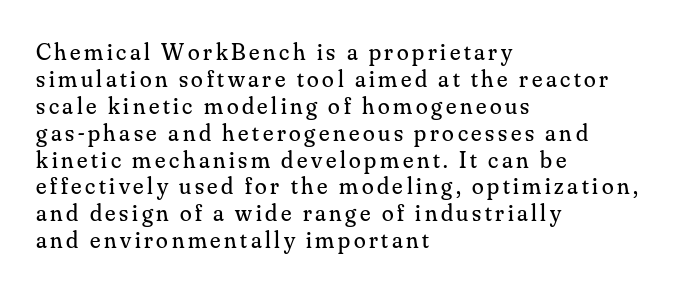
The image shows 24 px text type, upright; set left-aligned, tight line spacing (1.12x), not underlined.
